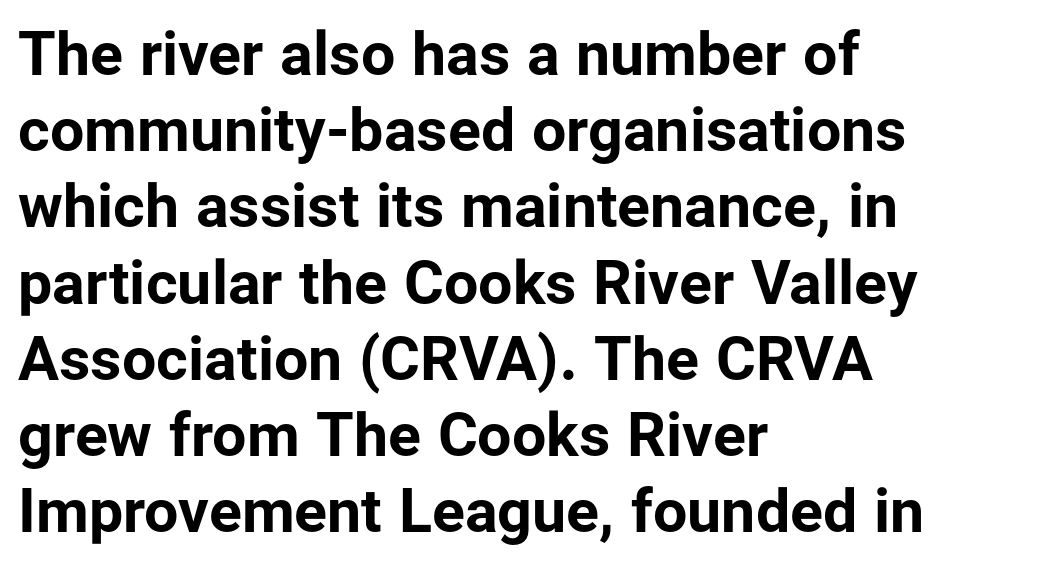
Q: Is the text bold? A: Yes.
Q: Is the text italic (slanted)? A: No, it is upright.
Q: Is the typeface a serif or a sans-serif typeface? A: Sans-serif.
Q: Is the text underlined? A: No.
Q: How is the paragraph aligned? A: Left-aligned.
Q: Is the spacing between letters normal or unusually wide? A: Normal.
Q: Is the spacing between lines tight, normal or loose? A: Normal.
Q: Width (condensed, normal, or wide)? A: Normal.
Q: Stroke contrast? A: Low.
Q: x-height? A: Medium.
Q: Monospaced? A: No.
